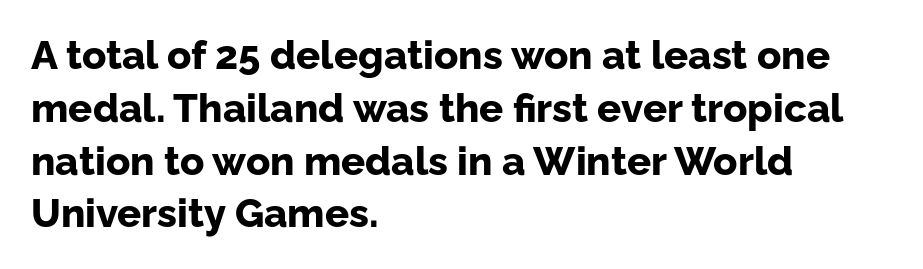
Q: Is the text bold? A: Yes.
Q: Is the text italic (slanted)? A: No, it is upright.
Q: Is the typeface a serif or a sans-serif typeface? A: Sans-serif.
Q: Is the text underlined? A: No.
Q: How is the paragraph aligned? A: Left-aligned.
Q: Is the spacing between letters normal or unusually wide? A: Normal.
Q: Is the spacing between lines tight, normal or loose? A: Normal.
Q: Width (condensed, normal, or wide)? A: Normal.
Q: Stroke contrast? A: Low.
Q: x-height? A: Medium.
Q: Monospaced? A: No.
